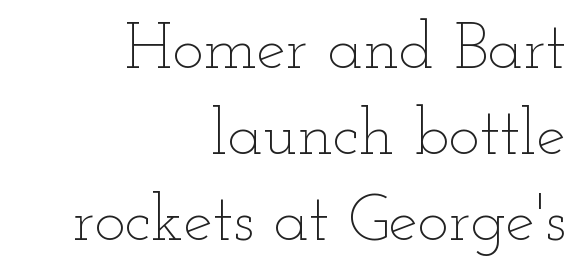
Q: Is the text bold? A: No.
Q: Is the text italic (slanted)? A: No, it is upright.
Q: Is the text underlined? A: No.
Q: How is the paragraph aligned? A: Right-aligned.
Q: Is the spacing between letters normal or unusually wide? A: Normal.
Q: Is the spacing between lines tight, normal or loose? A: Normal.
Q: Width (condensed, normal, or wide)? A: Wide.
Q: Stroke contrast? A: Low.
Q: x-height? A: Small.
Q: Monospaced? A: No.
